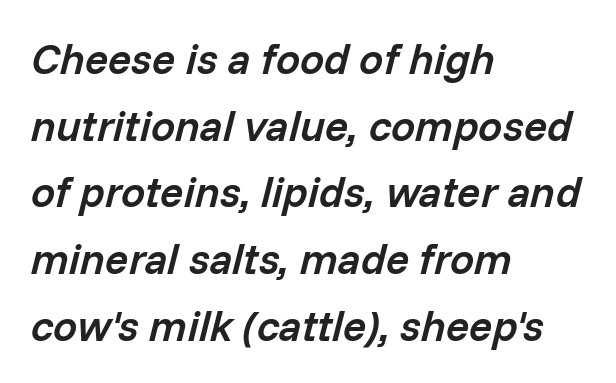
The image shows 43 px semibold type, italic (leaning right); set left-aligned, normal line spacing (1.55x), normal letter spacing, not underlined; low stroke contrast and a medium x-height.
